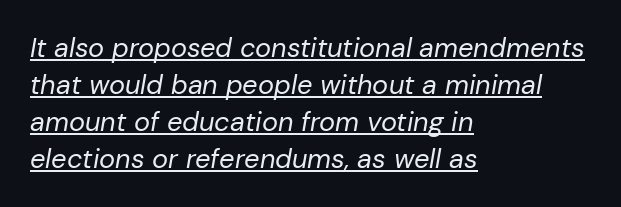
Q: Is the text bold? A: No.
Q: Is the text italic (slanted)? A: Yes, it leans right by about 10 degrees.
Q: Is the text underlined? A: Yes.
Q: How is the paragraph aligned? A: Left-aligned.
Q: Is the spacing between letters normal or unusually wide? A: Normal.
Q: Is the spacing between lines tight, normal or loose? A: Normal.
